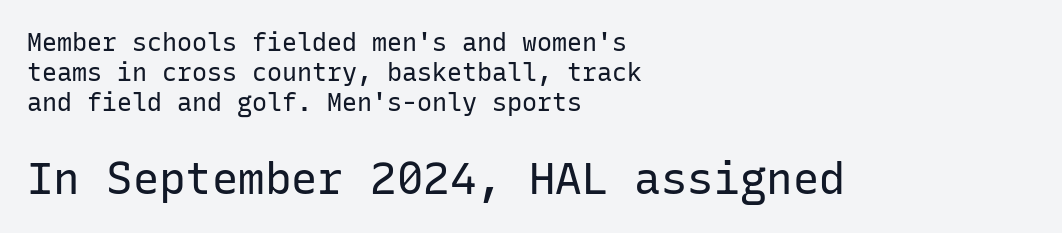
{"serif": "no", "italic": "no", "bold": "no", "weight": "regular", "width": "normal", "stroke_contrast": "low", "x_height": "medium", "monospaced": "yes", "underline": "no", "align": "left", "line_spacing_ratio": 1.2, "letter_spacing": "normal", "letter_spacing_em": 0.0, "larger_block": "second", "size_ratio": 1.76, "glyph_px": 44}
